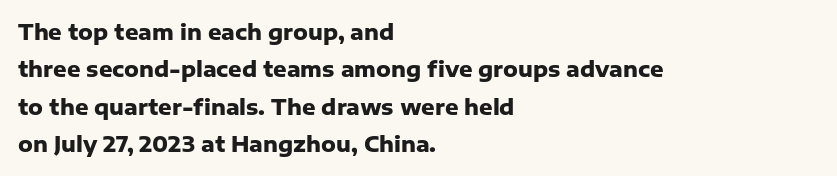
{"italic": "no", "bold": "yes", "underline": "no", "align": "left", "line_spacing_ratio": 1.78, "letter_spacing": "normal", "letter_spacing_em": 0.0, "glyph_px": 21}
